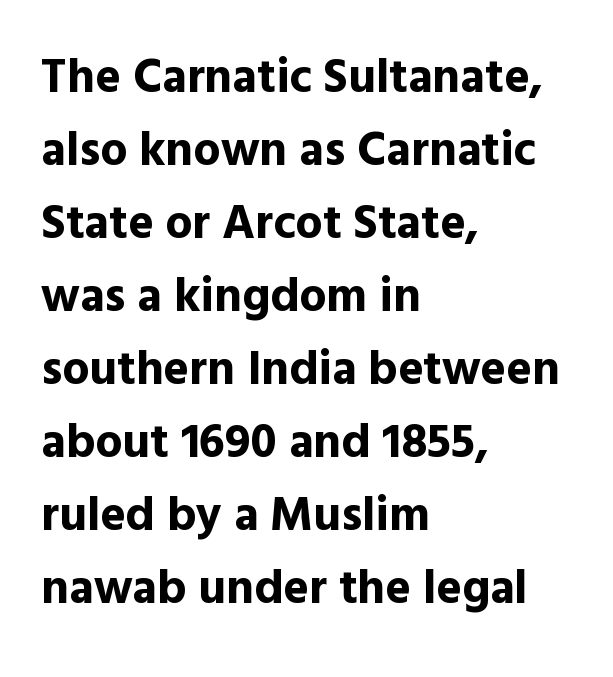
The image shows 48 px bold sans-serif type, upright; set left-aligned, normal line spacing (1.52x), normal letter spacing, not underlined; a medium x-height.
